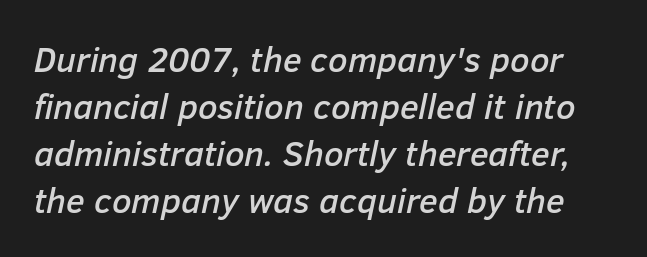
The image shows 35 px text type, italic (leaning right); set normal line spacing (1.34x), normal letter spacing, not underlined; low stroke contrast and a medium x-height.
